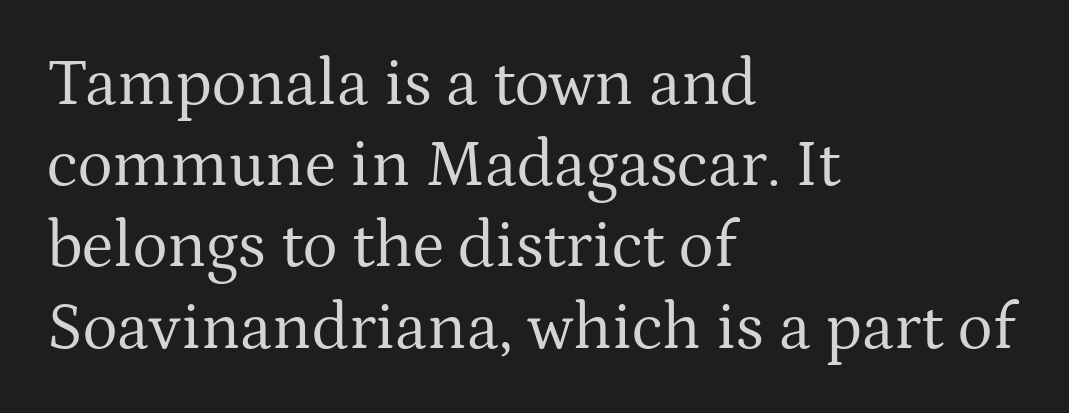
The image shows 66 px regular-weight serif type, upright; set left-aligned, line spacing 1.23x, normal letter spacing, not underlined; medium stroke contrast and a medium x-height.
